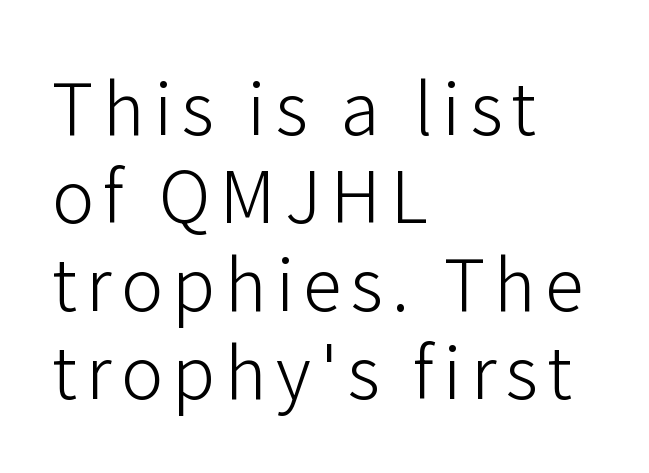
Here the designer chose a conventional face with non-uniform glyph widths. Each stroke keeps to a modest, everyday thickness or less. A clean baseline with only descenders dipping below it. The ragged edge is on the right, which tells us the setting is flush left. This sample uses an upright cut, with every glyph sitting square on the baseline. What kind of face is this? One without serifs — a sans.
